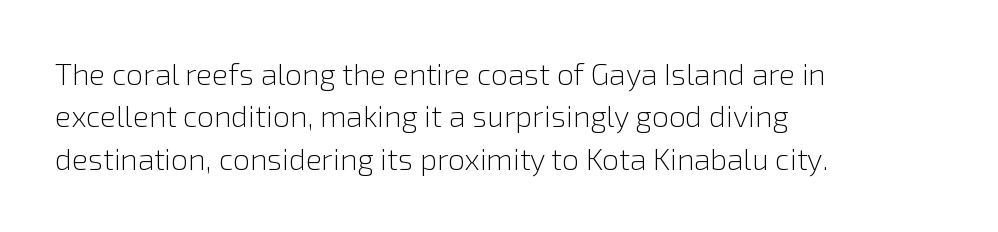
Q: Is the text bold? A: No.
Q: Is the text italic (slanted)? A: No, it is upright.
Q: Is the typeface a serif or a sans-serif typeface? A: Sans-serif.
Q: Is the text underlined? A: No.
Q: How is the paragraph aligned? A: Left-aligned.
Q: Is the spacing between letters normal or unusually wide? A: Normal.
Q: Is the spacing between lines tight, normal or loose? A: Normal.
Q: Width (condensed, normal, or wide)? A: Normal.
Q: Stroke contrast? A: Low.
Q: x-height? A: Medium.
Q: Monospaced? A: No.
